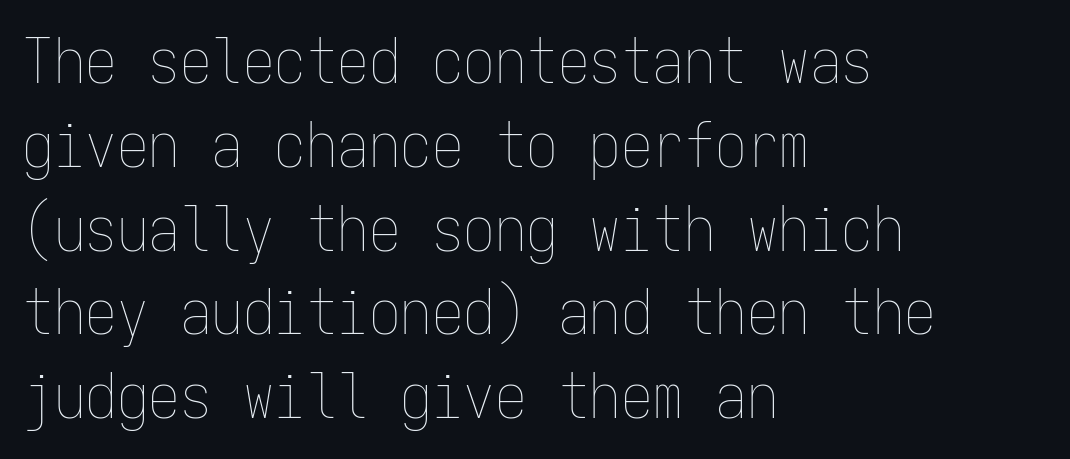
{"italic": "no", "bold": "no", "weight": "thin", "width": "condensed", "stroke_contrast": "low", "x_height": "medium", "monospaced": "yes", "underline": "no", "align": "left", "line_spacing": "normal", "line_spacing_ratio": 1.33, "letter_spacing": "normal", "letter_spacing_em": 0.0, "glyph_px": 63}
